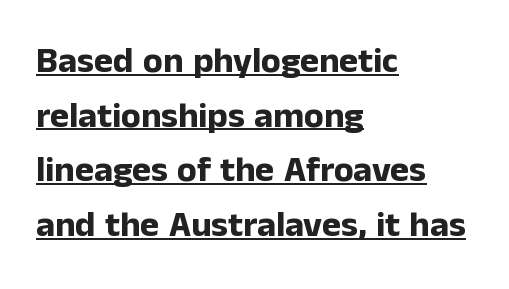
Q: Is the text bold? A: Yes.
Q: Is the text italic (slanted)? A: No, it is upright.
Q: Is the typeface a serif or a sans-serif typeface? A: Sans-serif.
Q: Is the text underlined? A: Yes.
Q: How is the paragraph aligned? A: Left-aligned.
Q: Is the spacing between letters normal or unusually wide? A: Normal.
Q: Is the spacing between lines tight, normal or loose? A: Normal.
Q: Width (condensed, normal, or wide)? A: Normal.
Q: Stroke contrast? A: Low.
Q: x-height? A: Medium.
Q: Monospaced? A: No.
